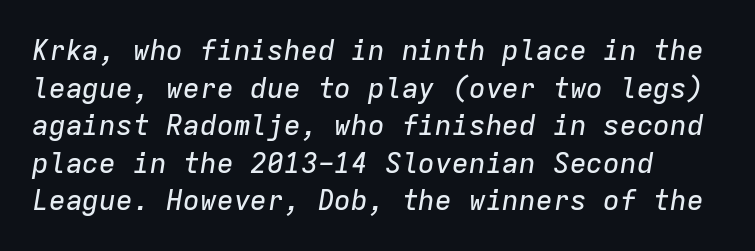
The rendering keeps characters at their native spacing. These lines are rendered in a fixed-pitch font. Normally led — the rows are evenly, conventionally spaced. If you drew a ruler down the left edge, every line would touch it.
